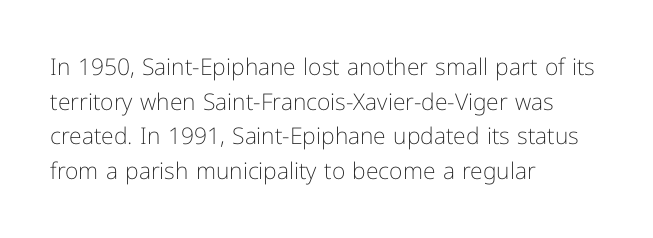
Q: Is the text bold? A: No.
Q: Is the text italic (slanted)? A: No, it is upright.
Q: Is the text underlined? A: No.
Q: How is the paragraph aligned? A: Left-aligned.
Q: Is the spacing between letters normal or unusually wide? A: Normal.
Q: Is the spacing between lines tight, normal or loose? A: Normal.
